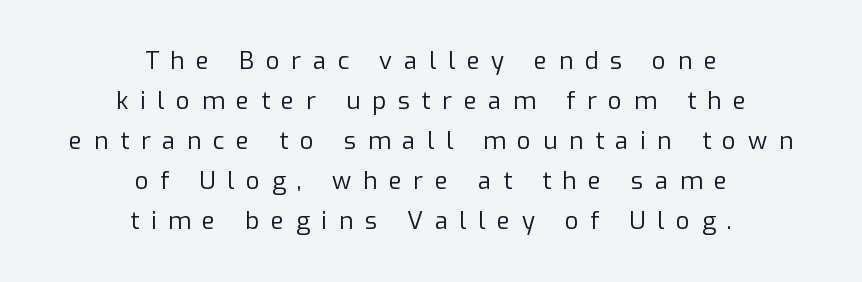
Q: Is the text bold? A: No.
Q: Is the text italic (slanted)? A: No, it is upright.
Q: Is the text underlined? A: No.
Q: How is the paragraph aligned? A: Centered.
Q: Is the spacing between letters normal or unusually wide? A: Unusually wide.
Q: Is the spacing between lines tight, normal or loose? A: Normal.
